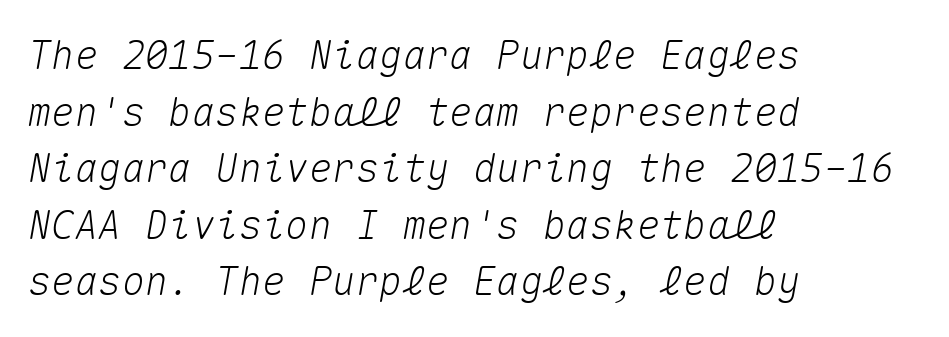
Q: Is the text italic (slanted)? A: Yes, it leans right by about 10 degrees.
Q: Is the text underlined? A: No.
Q: How is the paragraph aligned? A: Left-aligned.
Q: Is the spacing between letters normal or unusually wide? A: Normal.
Q: Is the spacing between lines tight, normal or loose? A: Normal.
Q: Width (condensed, normal, or wide)? A: Normal.
Q: Stroke contrast? A: Medium.
Q: x-height? A: Medium.
Q: Monospaced? A: Yes.
